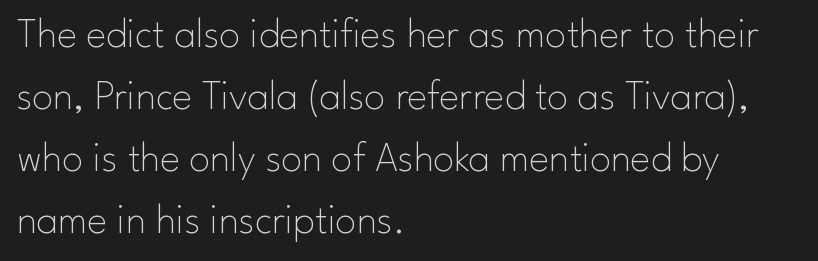
{"serif": "no", "italic": "no", "bold": "no", "weight": "thin", "width": "normal", "stroke_contrast": "low", "x_height": "small", "monospaced": "no", "underline": "no", "align": "left", "line_spacing": "normal", "line_spacing_ratio": 1.48, "letter_spacing": "normal", "letter_spacing_em": 0.0, "glyph_px": 42}
